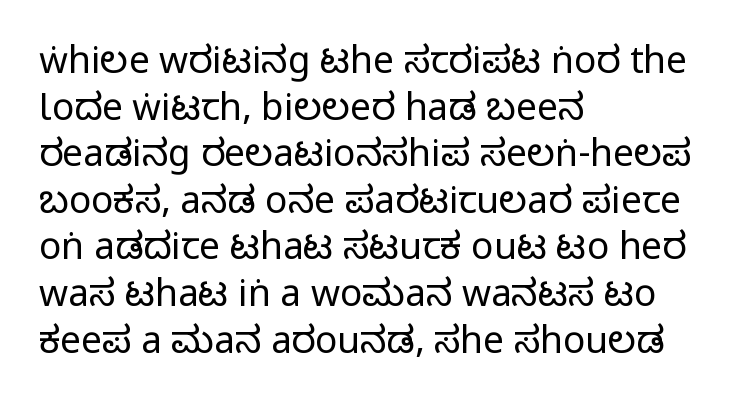
Q: Is the text bold? A: No.
Q: Is the text italic (slanted)? A: No, it is upright.
Q: Is the typeface a serif or a sans-serif typeface? A: Sans-serif.
Q: Is the text underlined? A: No.
Q: How is the paragraph aligned? A: Left-aligned.
Q: Is the spacing between letters normal or unusually wide? A: Normal.
Q: Is the spacing between lines tight, normal or loose? A: Normal.
Q: Width (condensed, normal, or wide)? A: Condensed.
Q: Stroke contrast? A: Low.
Q: x-height? A: Large.
Q: Monospaced? A: No.
